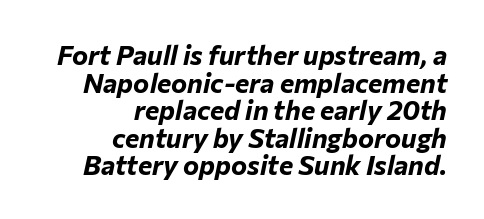
The string is rendered with underlining switched off. The specimen reads as italic at a glance. Each line ends at the same right margin while the left side varies. The characters look thick and weighty, a clear bold. Tightly led — the rows are bunched.
